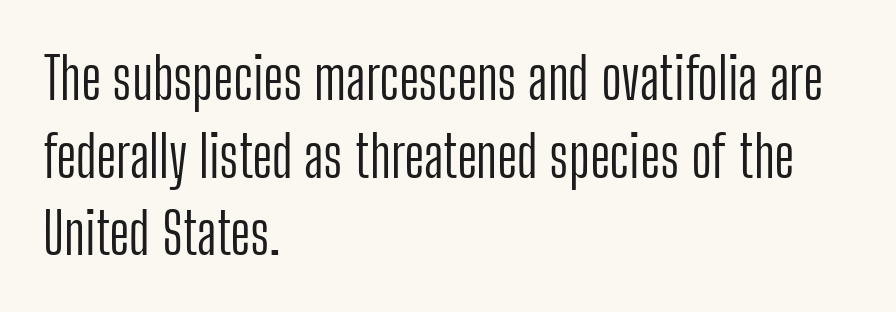
{"serif": "no", "italic": "no", "bold": "no", "weight": "light", "width": "condensed", "stroke_contrast": "low", "x_height": "medium", "monospaced": "no", "underline": "no", "align": "left", "line_spacing": "normal", "line_spacing_ratio": 1.36, "letter_spacing": "normal", "letter_spacing_em": 0.0, "glyph_px": 57}
